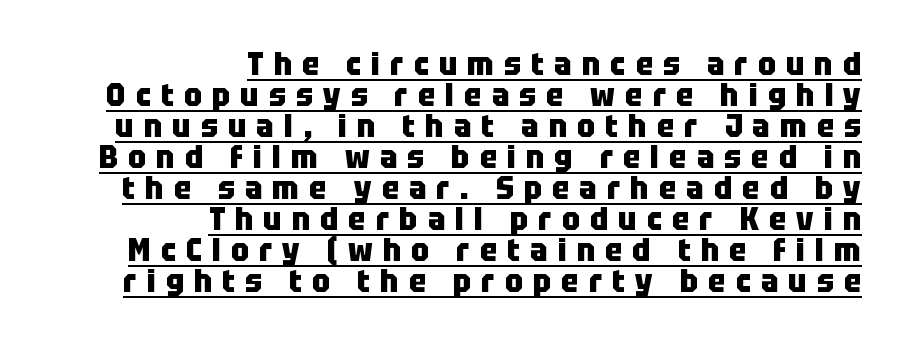
These lines are rendered in a variable-pitch font. This sample uses expanded letter spacing, leaving extra air between glyphs. What kind of face is this? One without serifs — a sans. What weight is shown? A full bold with thick strokes. Baseline-to-baseline distance is barely more than the letter height. Somebody hit Ctrl+U on this one — the words are underlined.
